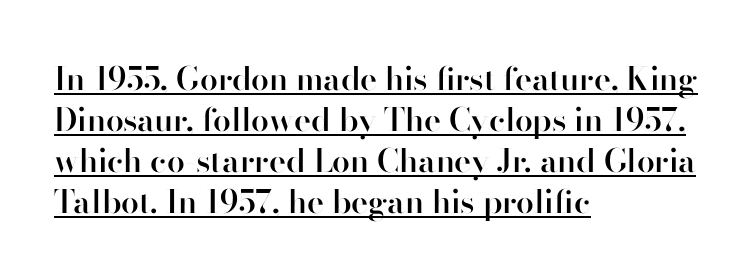
The image shows 32 px semibold sans-serif type, upright; set left-aligned, normal line spacing (1.28x), normal letter spacing, underlined; high stroke contrast and a small x-height.
